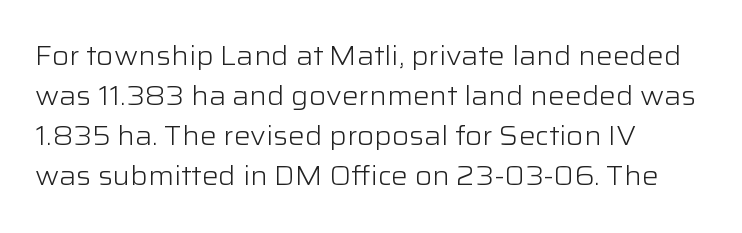
Q: Is the text bold? A: No.
Q: Is the text italic (slanted)? A: No, it is upright.
Q: Is the text underlined? A: No.
Q: How is the paragraph aligned? A: Left-aligned.
Q: Is the spacing between letters normal or unusually wide? A: Normal.
Q: Is the spacing between lines tight, normal or loose? A: Normal.
